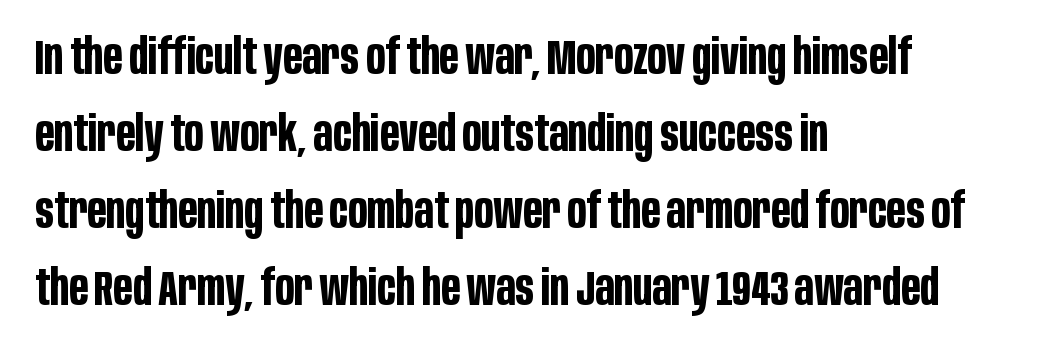
Q: Is the text bold? A: Yes.
Q: Is the text italic (slanted)? A: No, it is upright.
Q: Is the typeface a serif or a sans-serif typeface? A: Sans-serif.
Q: Is the text underlined? A: No.
Q: How is the paragraph aligned? A: Left-aligned.
Q: Is the spacing between letters normal or unusually wide? A: Normal.
Q: Is the spacing between lines tight, normal or loose? A: Normal.
Q: Width (condensed, normal, or wide)? A: Condensed.
Q: Stroke contrast? A: Low.
Q: x-height? A: Large.
Q: Monospaced? A: No.
